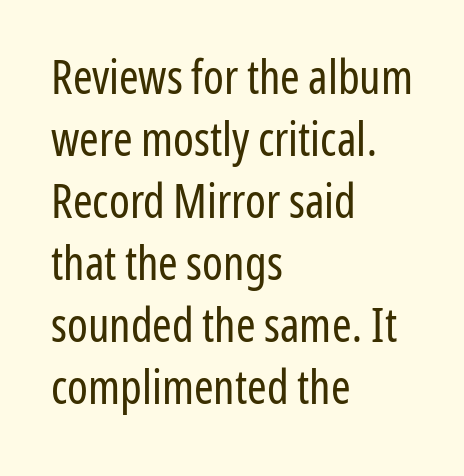
Q: Is the text bold? A: No.
Q: Is the text italic (slanted)? A: No, it is upright.
Q: Is the typeface a serif or a sans-serif typeface? A: Sans-serif.
Q: Is the text underlined? A: No.
Q: How is the paragraph aligned? A: Left-aligned.
Q: Is the spacing between letters normal or unusually wide? A: Normal.
Q: Is the spacing between lines tight, normal or loose? A: Normal.
Q: Width (condensed, normal, or wide)? A: Condensed.
Q: Stroke contrast? A: Low.
Q: x-height? A: Medium.
Q: Monospaced? A: No.
